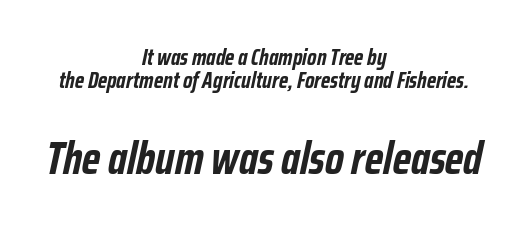
The passage shown is emphatically bold. These lines are rendered in a variable-pitch font. Each word holds together tightly as a unit, with standard inter-letter gaps. One-word summary of the alignment: center.
